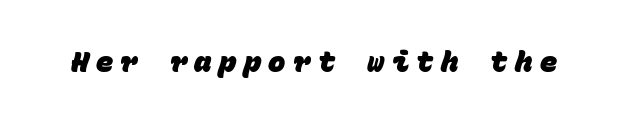
The type is letterspaced generously, with wide tracking. A bare baseline throughout the passage. The passage shown is typed in a monospace face where columns stay perfectly aligned. Type style note: lacks serifs.
